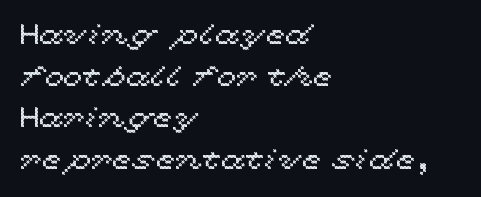
The image shows 28 px wide type; set left-aligned, normal line spacing (1.49x), normal letter spacing, not underlined; a medium x-height.
